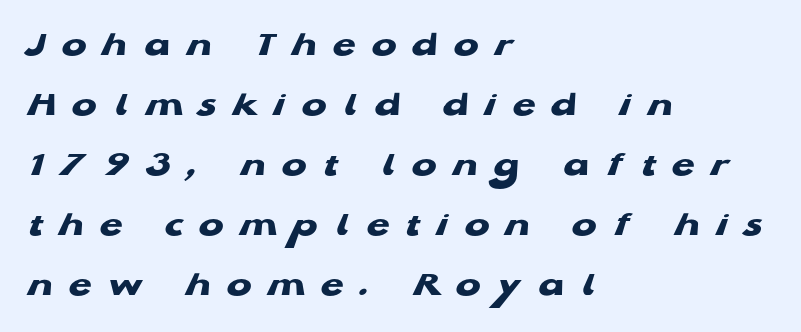
{"serif": "no", "bold": "yes", "weight": "heavy", "width": "wide", "stroke_contrast": "low", "x_height": "medium", "monospaced": "no", "underline": "no", "align": "left", "line_spacing": "normal", "line_spacing_ratio": 1.62, "letter_spacing": "wide", "letter_spacing_em": 0.44, "glyph_px": 37}
